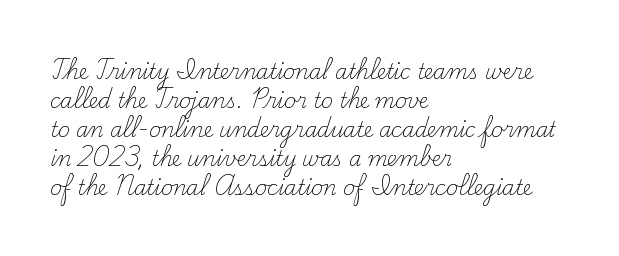
Q: Is the text bold? A: No.
Q: Is the text italic (slanted)? A: Yes.
Q: Is the text underlined? A: No.
Q: How is the paragraph aligned? A: Left-aligned.
Q: Is the spacing between letters normal or unusually wide? A: Normal.
Q: Is the spacing between lines tight, normal or loose? A: Normal.
